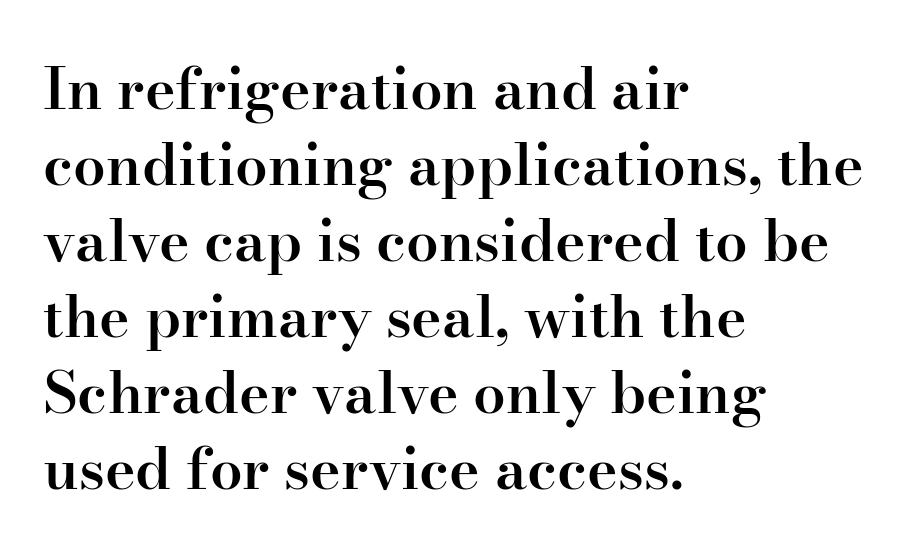
Q: Is the text bold? A: Semi-bold.
Q: Is the text italic (slanted)? A: No, it is upright.
Q: Is the typeface a serif or a sans-serif typeface? A: Serif.
Q: Is the text underlined? A: No.
Q: How is the paragraph aligned? A: Left-aligned.
Q: Is the spacing between letters normal or unusually wide? A: Normal.
Q: Is the spacing between lines tight, normal or loose? A: Normal.
Q: Width (condensed, normal, or wide)? A: Normal.
Q: Stroke contrast? A: High.
Q: x-height? A: Small.
Q: Monospaced? A: No.
